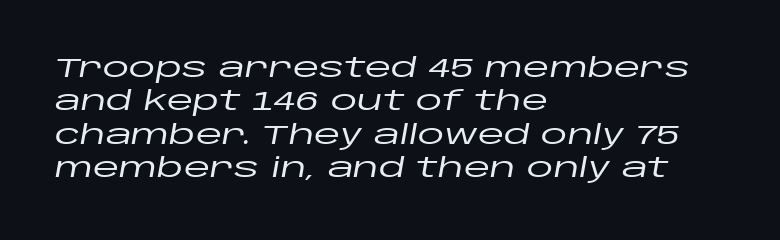
The image shows 27 px text type, italic (leaning right); set left-aligned, line spacing 1.24x, normal letter spacing, not underlined.
